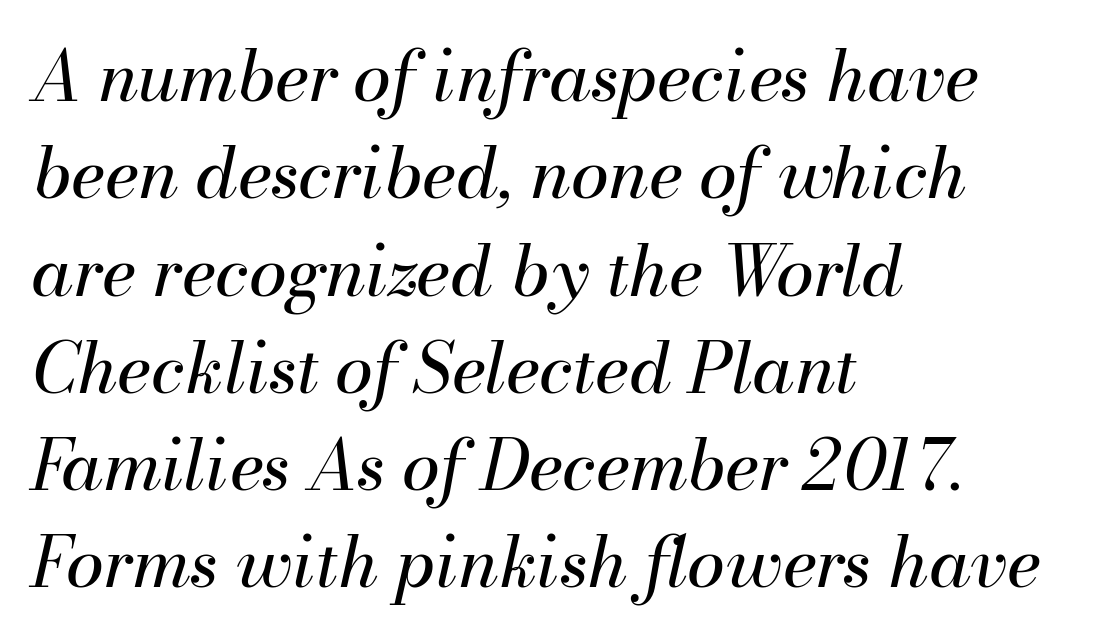
Q: Is the text bold? A: No.
Q: Is the text italic (slanted)? A: Yes, it leans right by about 13 degrees.
Q: Is the text underlined? A: No.
Q: How is the paragraph aligned? A: Left-aligned.
Q: Is the spacing between letters normal or unusually wide? A: Normal.
Q: Is the spacing between lines tight, normal or loose? A: Normal.
Q: Width (condensed, normal, or wide)? A: Normal.
Q: Stroke contrast? A: Medium.
Q: x-height? A: Small.
Q: Monospaced? A: No.
